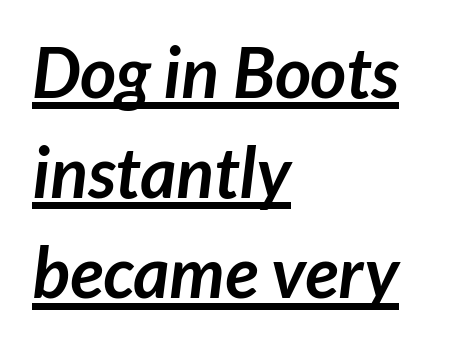
{"serif": "no", "bold": "yes", "weight": "semibold", "width": "normal", "stroke_contrast": "low", "x_height": "medium", "monospaced": "no", "underline": "yes", "align": "left", "line_spacing": "normal", "line_spacing_ratio": 1.43, "letter_spacing": "normal", "letter_spacing_em": 0.0, "glyph_px": 70}
